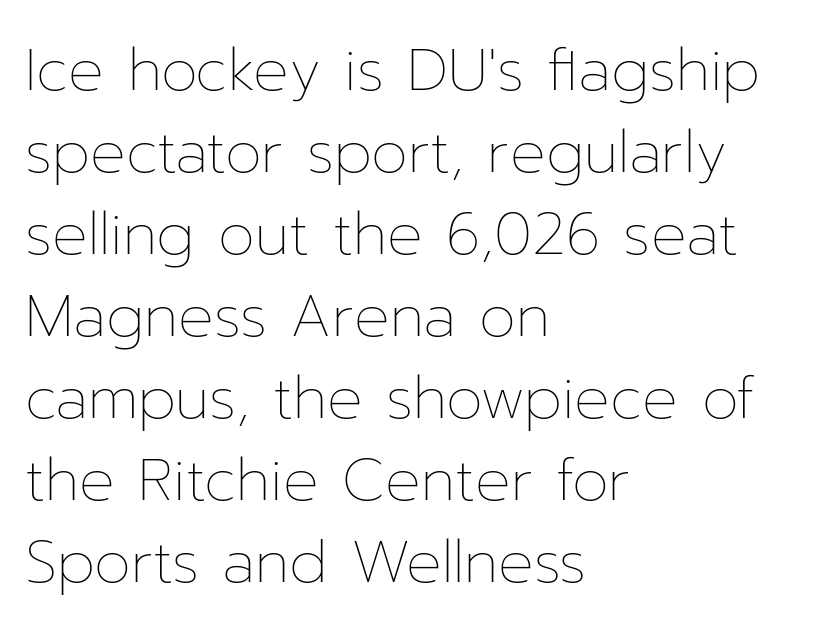
The image shows 59 px thin type, upright; set left-aligned, normal line spacing (1.39x), normal letter spacing, not underlined; low stroke contrast and a medium x-height.
